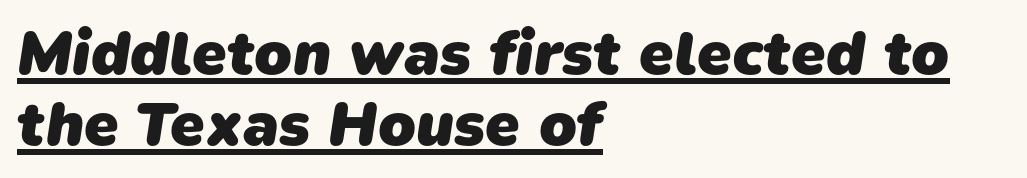
{"serif": "no", "bold": "yes", "weight": "heavy", "width": "normal", "stroke_contrast": "low", "x_height": "medium", "monospaced": "no", "underline": "yes", "align": "left", "line_spacing": "tight", "line_spacing_ratio": 1.14, "letter_spacing": "normal", "letter_spacing_em": 0.0, "glyph_px": 62}
